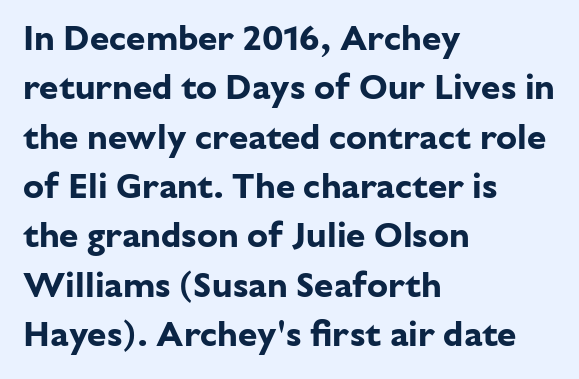
{"serif": "no", "italic": "no", "bold": "yes", "weight": "bold", "width": "normal", "stroke_contrast": "low", "x_height": "medium", "monospaced": "no", "underline": "no", "align": "left", "line_spacing": "normal", "line_spacing_ratio": 1.41, "letter_spacing": "normal", "letter_spacing_em": 0.0, "glyph_px": 35}
